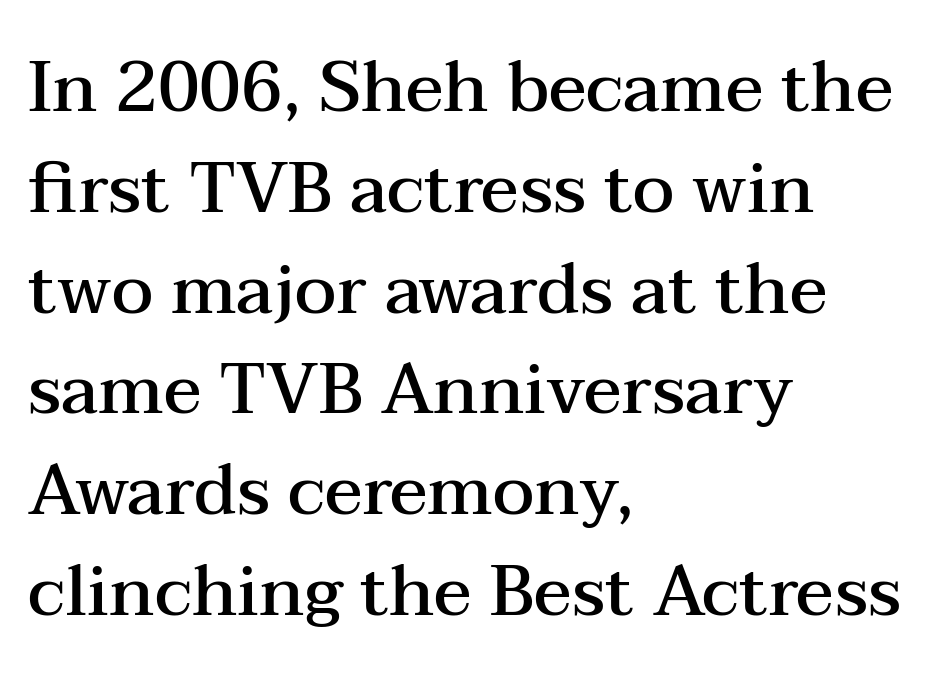
{"serif": "yes", "italic": "no", "bold": "semi", "weight": "semibold", "width": "wide", "stroke_contrast": "medium", "x_height": "medium", "monospaced": "no", "underline": "no", "align": "left", "line_spacing": "normal", "line_spacing_ratio": 1.44, "letter_spacing": "normal", "letter_spacing_em": 0.0, "glyph_px": 70}
